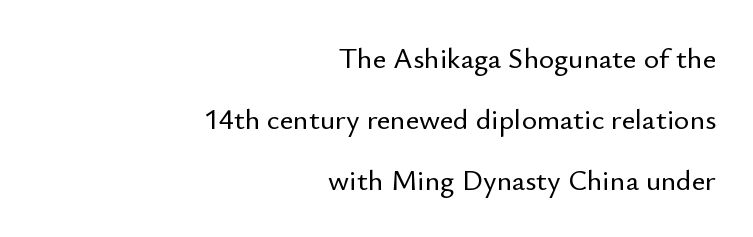
Q: Is the text italic (slanted)? A: No, it is upright.
Q: Is the typeface a serif or a sans-serif typeface? A: Sans-serif.
Q: Is the text underlined? A: No.
Q: How is the paragraph aligned? A: Right-aligned.
Q: Is the spacing between letters normal or unusually wide? A: Normal.
Q: Is the spacing between lines tight, normal or loose? A: Loose.
Q: Width (condensed, normal, or wide)? A: Normal.
Q: Stroke contrast? A: Low.
Q: x-height? A: Small.
Q: Monospaced? A: No.
